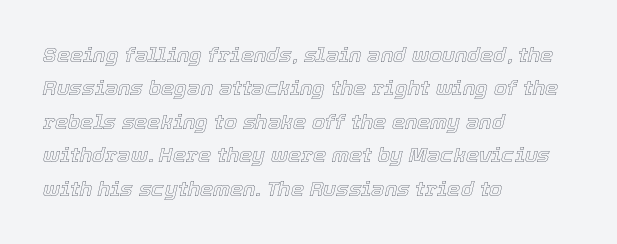
Q: Is the text italic (slanted)? A: Yes, it leans right by about 12 degrees.
Q: Is the text underlined? A: No.
Q: How is the paragraph aligned? A: Left-aligned.
Q: Is the spacing between letters normal or unusually wide? A: Normal.
Q: Is the spacing between lines tight, normal or loose? A: Normal.
